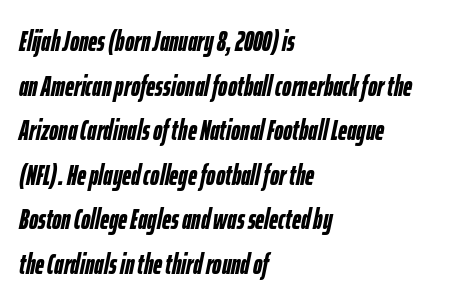
The image shows 28 px semibold, condensed type, italic (leaning right); set left-aligned, normal line spacing (1.59x), normal letter spacing, not underlined; low stroke contrast and a medium x-height.
